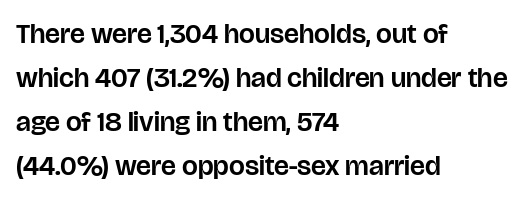
{"serif": "no", "italic": "no", "width": "normal", "stroke_contrast": "low", "x_height": "large", "monospaced": "no", "underline": "no", "align": "left", "line_spacing": "normal", "line_spacing_ratio": 1.57, "letter_spacing": "normal", "letter_spacing_em": 0.0, "glyph_px": 28}
